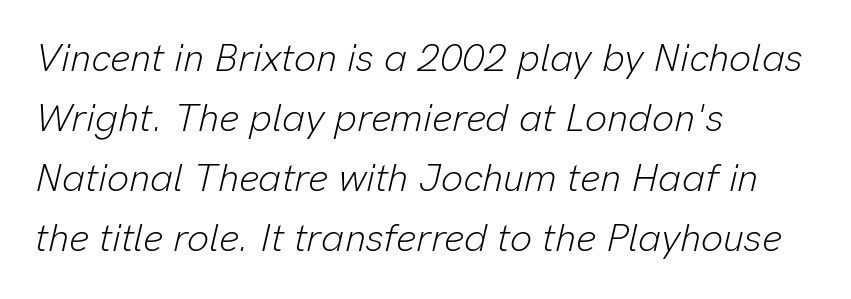
Normally led — the rows are evenly, conventionally spaced. Every character sits at an angle, as italics do. This sample has the flowing, uneven cadence of proportional lettering. Where is the straight margin? On the left. Ink coverage per letter is moderate at most. A bare baseline throughout the passage.
